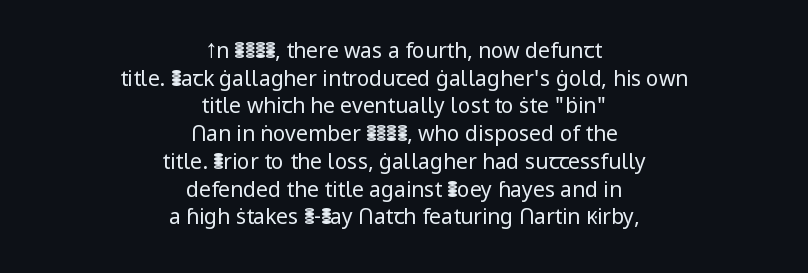
Line starts and ends both wander, symmetrically. A bare baseline throughout the passage. The strokes are not fattened; the text isn't bold. If you measured baseline to baseline, you'd find a middling distance. These lines were composed using upright roman letters.
